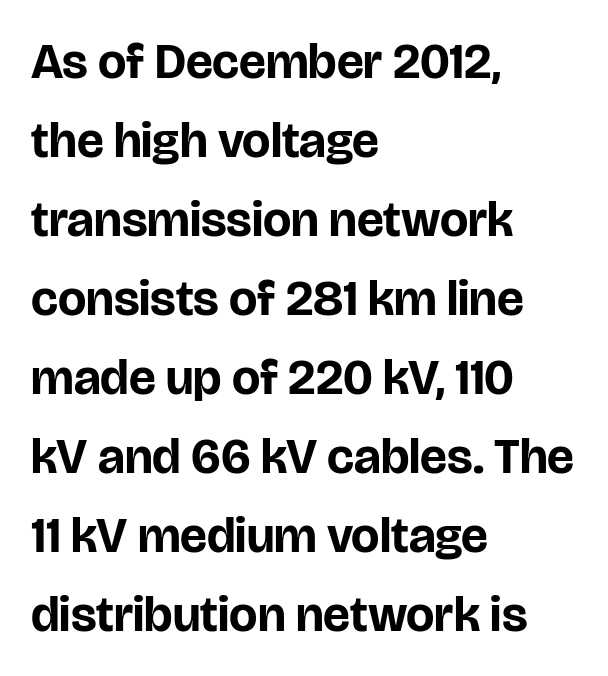
{"serif": "no", "italic": "no", "bold": "yes", "weight": "bold", "width": "normal", "stroke_contrast": "low", "x_height": "large", "monospaced": "no", "underline": "no", "align": "left", "line_spacing": "normal", "line_spacing_ratio": 1.58, "letter_spacing": "normal", "letter_spacing_em": 0.0, "glyph_px": 50}
